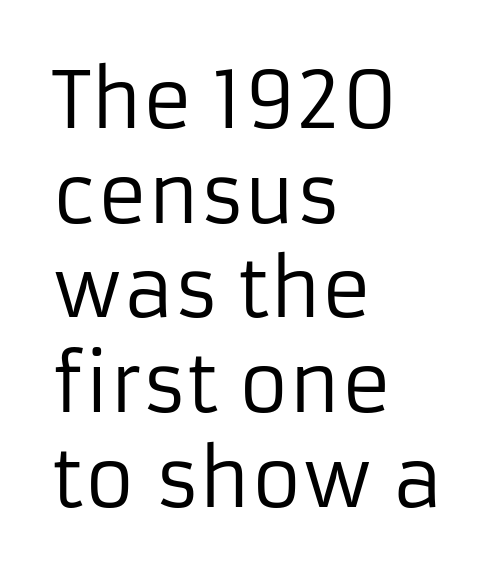
{"serif": "no", "italic": "no", "bold": "no", "weight": "regular", "width": "normal", "stroke_contrast": "low", "x_height": "medium", "monospaced": "no", "underline": "no", "align": "left", "line_spacing_ratio": 1.23, "letter_spacing": "normal", "letter_spacing_em": 0.0, "glyph_px": 77}
